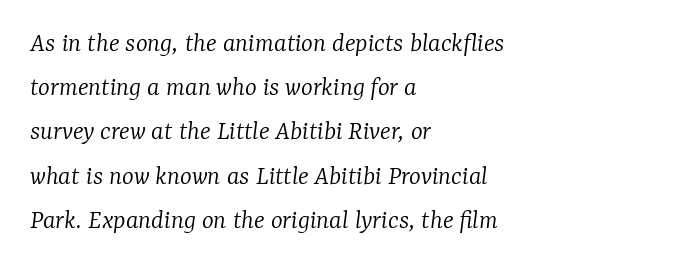
Q: Is the text bold? A: No.
Q: Is the text italic (slanted)? A: Yes, it leans right by about 7 degrees.
Q: Is the typeface a serif or a sans-serif typeface? A: Serif.
Q: Is the text underlined? A: No.
Q: How is the paragraph aligned? A: Left-aligned.
Q: Is the spacing between letters normal or unusually wide? A: Normal.
Q: Is the spacing between lines tight, normal or loose? A: Normal.
Q: Width (condensed, normal, or wide)? A: Normal.
Q: Stroke contrast? A: Low.
Q: x-height? A: Medium.
Q: Monospaced? A: No.
